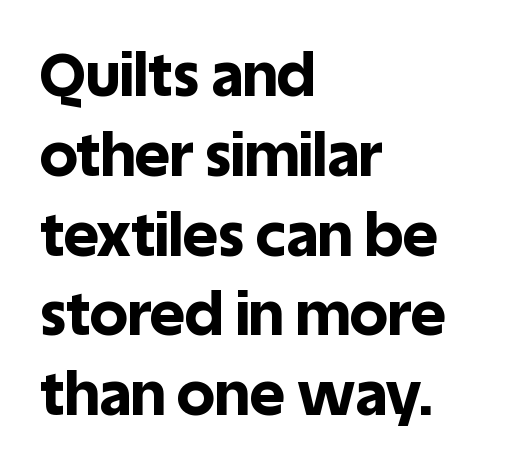
Q: Is the text bold? A: Yes.
Q: Is the text italic (slanted)? A: No, it is upright.
Q: Is the typeface a serif or a sans-serif typeface? A: Sans-serif.
Q: Is the text underlined? A: No.
Q: How is the paragraph aligned? A: Left-aligned.
Q: Is the spacing between letters normal or unusually wide? A: Normal.
Q: Is the spacing between lines tight, normal or loose? A: Normal.
Q: Width (condensed, normal, or wide)? A: Normal.
Q: x-height? A: Large.
Q: Monospaced? A: No.
